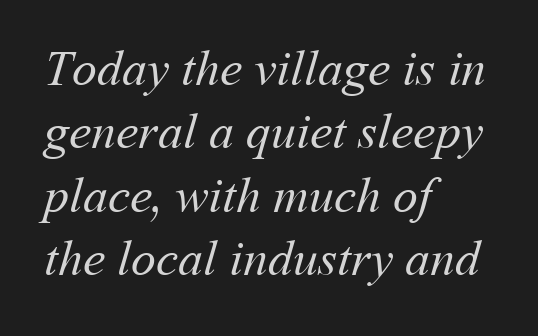
Q: Is the text bold? A: No.
Q: Is the text underlined? A: No.
Q: How is the paragraph aligned? A: Left-aligned.
Q: Is the spacing between letters normal or unusually wide? A: Normal.
Q: Is the spacing between lines tight, normal or loose? A: Normal.
Q: Width (condensed, normal, or wide)? A: Normal.
Q: Stroke contrast? A: Medium.
Q: x-height? A: Medium.
Q: Monospaced? A: No.
